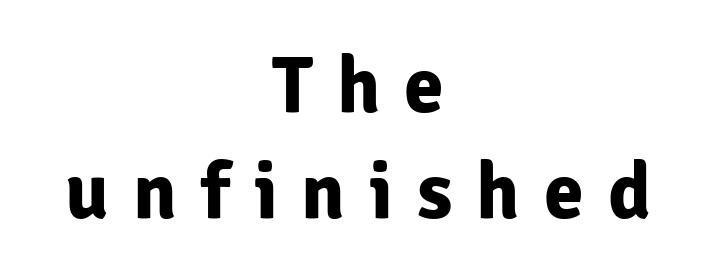
If you folded the block vertically in half, each line would mirror itself in length. Beneath every word, the page is bare. As a designer I'd log this as weight 700, bold. The face used here is proportionally spaced, like ordinary book or web type.
